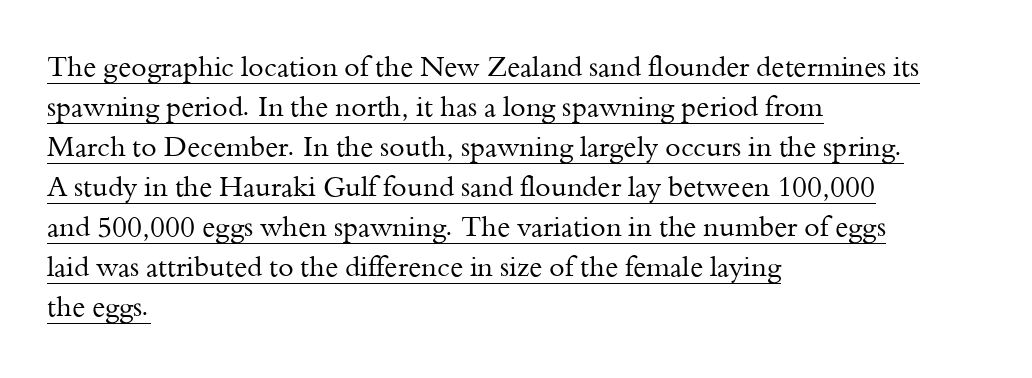
Q: Is the text bold? A: No.
Q: Is the text italic (slanted)? A: No, it is upright.
Q: Is the typeface a serif or a sans-serif typeface? A: Serif.
Q: Is the text underlined? A: Yes.
Q: How is the paragraph aligned? A: Left-aligned.
Q: Is the spacing between letters normal or unusually wide? A: Normal.
Q: Is the spacing between lines tight, normal or loose? A: Normal.
Q: Width (condensed, normal, or wide)? A: Normal.
Q: Stroke contrast? A: Medium.
Q: x-height? A: Small.
Q: Monospaced? A: No.
